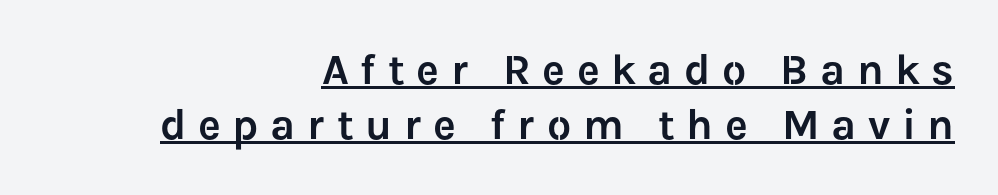
{"serif": "no", "italic": "no", "width": "normal", "stroke_contrast": "low", "x_height": "medium", "monospaced": "no", "underline": "yes", "align": "right", "line_spacing": "normal", "line_spacing_ratio": 1.28, "letter_spacing": "wide", "letter_spacing_em": 0.27, "glyph_px": 43}
